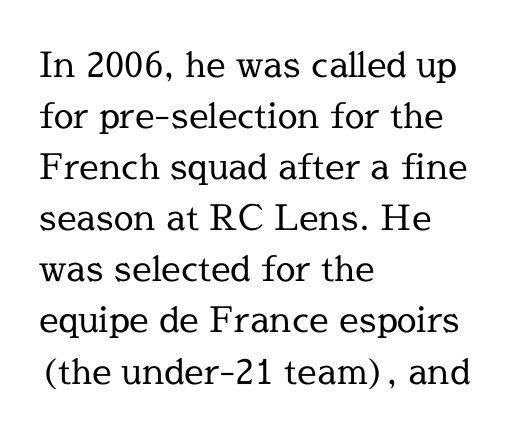
Letter spacing: default. Nobody drew a line under any word here. Bold? No — there's no thickening of the strokes. One-word summary of the alignment: left. The rendering shows small feet on the letterforms — a serif design.
